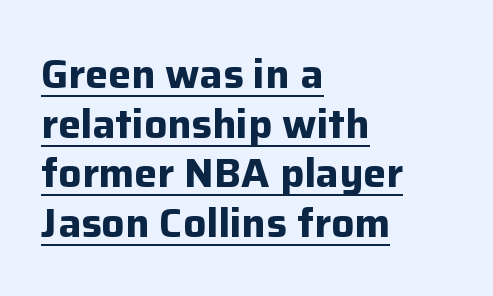
The letters carry no serifs — their stems end cleanly without finishing strokes. These lines keep a tight, regular rhythm from letter to letter. This sample carries an underscore along the baseline area. Typesetter's note: full bold, strokes at maximum text heaviness. The face used here is proportionally spaced, like ordinary book or web type.
